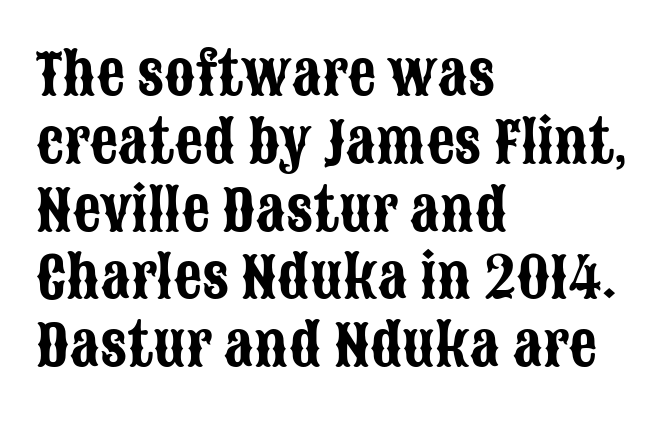
Q: Is the text italic (slanted)? A: No, it is upright.
Q: Is the typeface a serif or a sans-serif typeface? A: Sans-serif.
Q: Is the text underlined? A: No.
Q: How is the paragraph aligned? A: Left-aligned.
Q: Is the spacing between letters normal or unusually wide? A: Normal.
Q: Width (condensed, normal, or wide)? A: Condensed.
Q: Stroke contrast? A: Low.
Q: x-height? A: Large.
Q: Monospaced? A: No.
